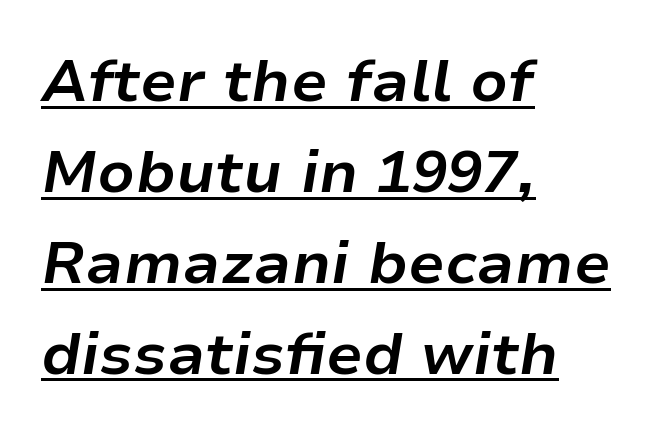
Q: Is the text bold? A: Yes.
Q: Is the text italic (slanted)? A: Yes, it leans right by about 9 degrees.
Q: Is the text underlined? A: Yes.
Q: How is the paragraph aligned? A: Left-aligned.
Q: Is the spacing between letters normal or unusually wide? A: Normal.
Q: Is the spacing between lines tight, normal or loose? A: Normal.
Q: Width (condensed, normal, or wide)? A: Normal.
Q: Stroke contrast? A: Low.
Q: x-height? A: Medium.
Q: Monospaced? A: No.
